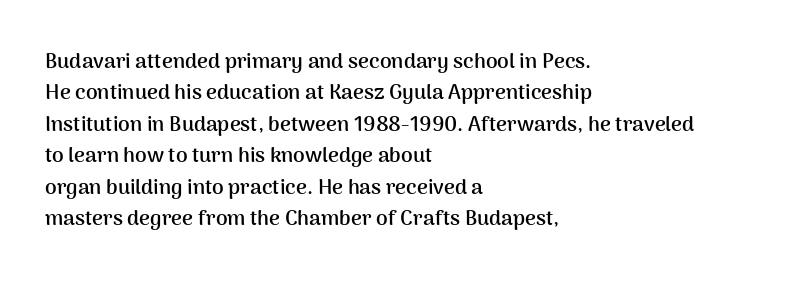
{"italic": "no", "bold": "yes", "underline": "no", "align": "left", "line_spacing": "normal", "line_spacing_ratio": 1.5, "letter_spacing": "normal", "letter_spacing_em": 0.0, "glyph_px": 21}
